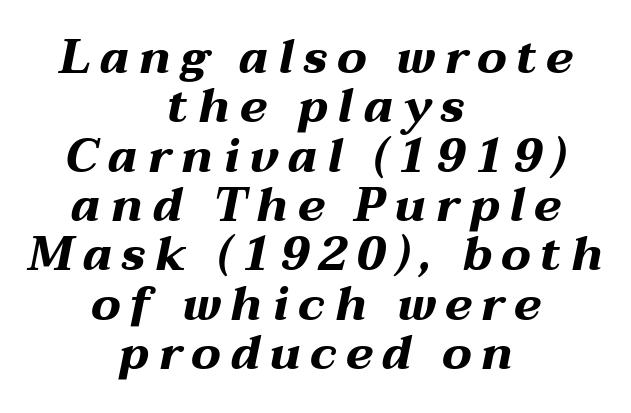
Looks like regular typesetting: each glyph gets only the width it needs. Students, this is bold: see how much ink each stroke carries. Casual observation: everything's sitting right in the middle. Spacing between characters has been opened up far beyond the box default. Characters are canted at an angle relative to the baseline's perpendicular. The space beneath each line is pristine and unruled.
